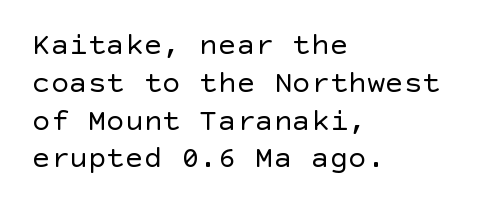
{"serif": "no", "italic": "no", "bold": "no", "weight": "regular", "width": "normal", "x_height": "large", "underline": "no", "align": "left", "line_spacing_ratio": 1.22, "letter_spacing": "normal", "letter_spacing_em": 0.0, "glyph_px": 31}
